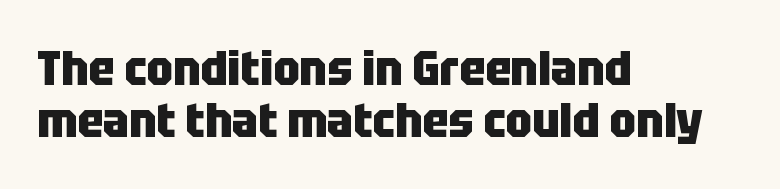
You could call the tracking neutral — neither tight nor loose. The passage shown is typed in a proportional face where columns would drift. A typesetter would label this face a sans. Caption: bold face, heavy strokes. A student would call this left alignment; a typographer would say flush left, rag right. Honestly, the rows look squashed on top of each other.
